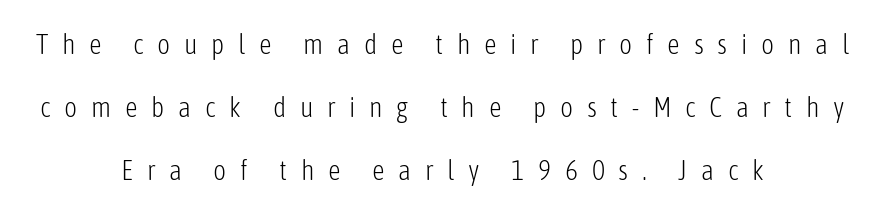
The space beneath each line is pristine and unruled. Heft: none added — not bold. Is this a sans? Yes — the strokes have no serifs. This sample trades compactness for vertical openness between lines. This sample uses expanded letter spacing, leaving extra air between glyphs.
